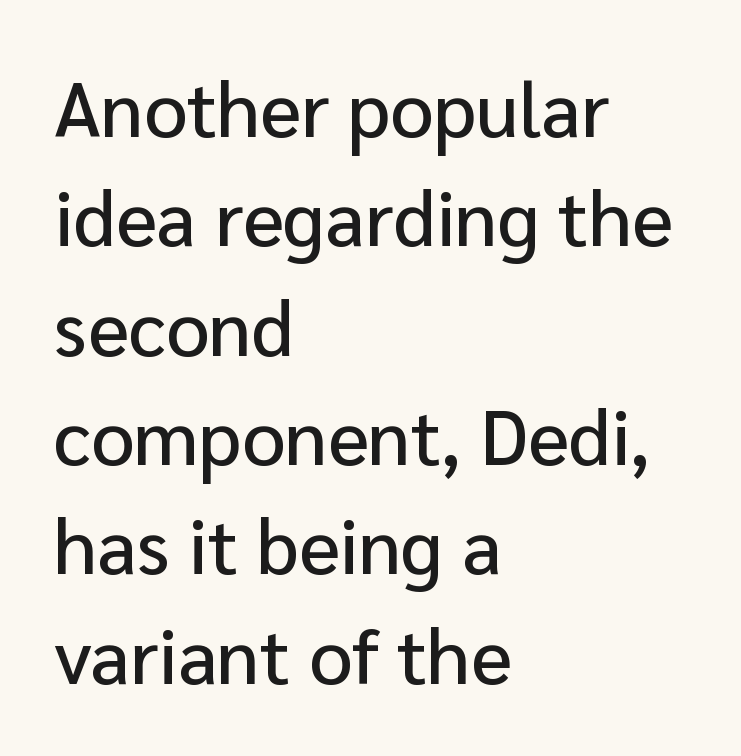
The image shows 77 px sans-serif type, upright; set left-aligned, normal line spacing (1.42x), normal letter spacing, not underlined; low stroke contrast and a medium x-height.
